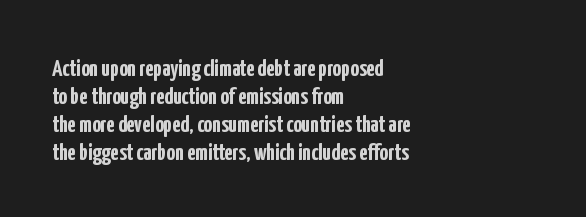
Q: Is the text bold? A: Yes.
Q: Is the text italic (slanted)? A: No, it is upright.
Q: Is the text underlined? A: No.
Q: How is the paragraph aligned? A: Left-aligned.
Q: Is the spacing between letters normal or unusually wide? A: Normal.
